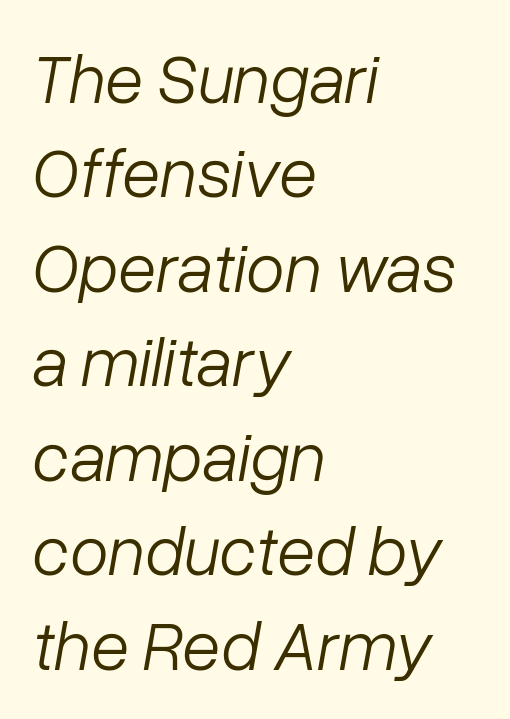
{"italic": "yes", "lean": "right", "slant_degrees": 10, "bold": "no", "weight": "light", "width": "normal", "stroke_contrast": "low", "x_height": "medium", "monospaced": "no", "underline": "no", "align": "left", "line_spacing": "normal", "line_spacing_ratio": 1.35, "letter_spacing": "normal", "letter_spacing_em": 0.0, "glyph_px": 70}
